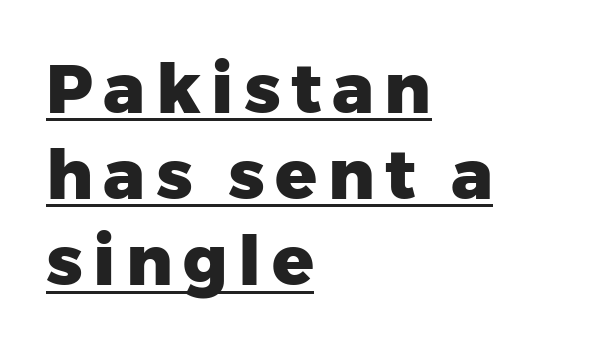
{"serif": "no", "italic": "no", "bold": "yes", "weight": "heavy", "width": "normal", "stroke_contrast": "low", "x_height": "medium", "monospaced": "no", "underline": "yes", "align": "left", "line_spacing": "normal", "line_spacing_ratio": 1.25, "glyph_px": 69}
